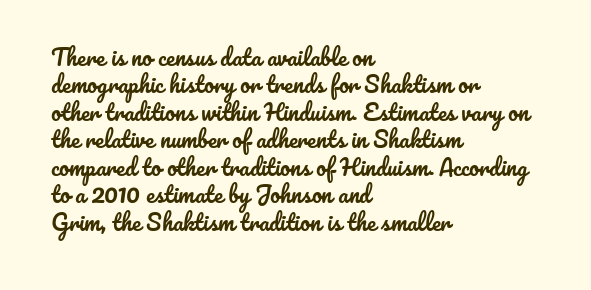
The image shows 22 px text type; set left-aligned, normal line spacing (1.25x), normal letter spacing, not underlined.
